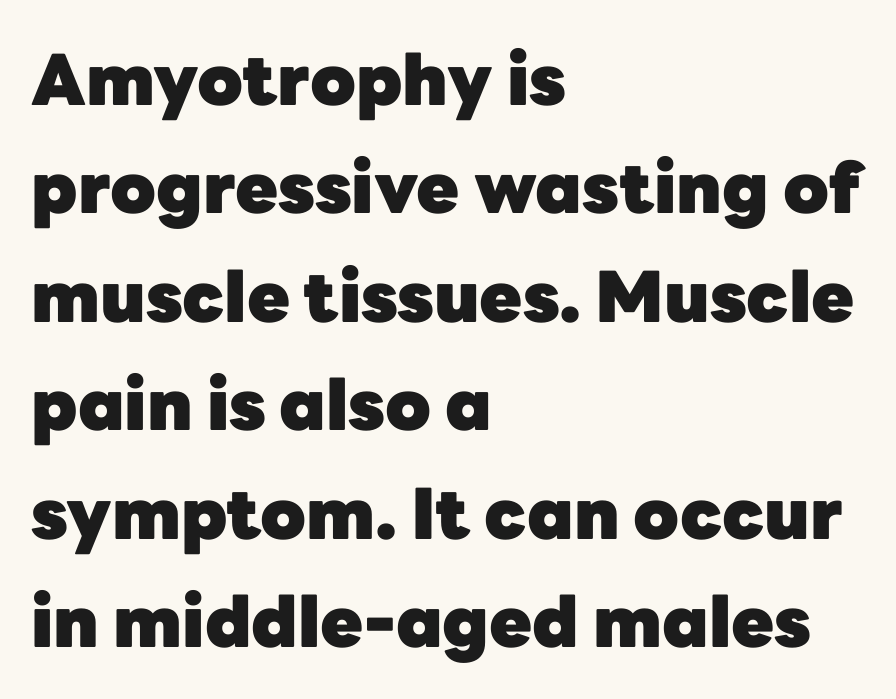
{"serif": "no", "italic": "no", "bold": "yes", "weight": "heavy", "width": "normal", "stroke_contrast": "low", "x_height": "medium", "monospaced": "no", "underline": "no", "align": "left", "line_spacing": "normal", "line_spacing_ratio": 1.55, "letter_spacing": "normal", "letter_spacing_em": 0.0, "glyph_px": 70}
